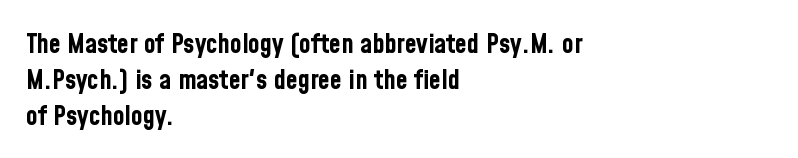
Q: Is the text bold? A: Yes.
Q: Is the text italic (slanted)? A: No, it is upright.
Q: Is the text underlined? A: No.
Q: How is the paragraph aligned? A: Left-aligned.
Q: Is the spacing between letters normal or unusually wide? A: Normal.
Q: Is the spacing between lines tight, normal or loose? A: Normal.
